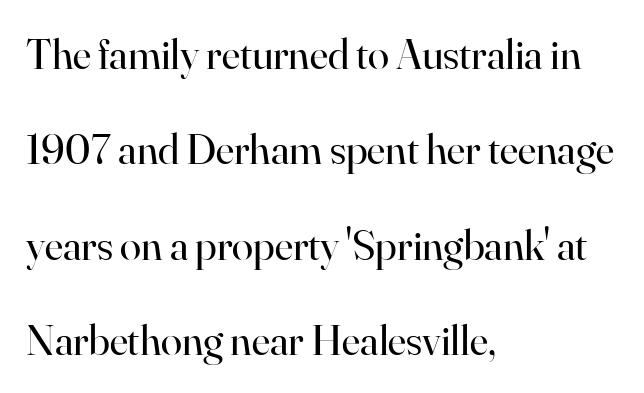
Q: Is the text bold? A: No.
Q: Is the text italic (slanted)? A: No, it is upright.
Q: Is the typeface a serif or a sans-serif typeface? A: Serif.
Q: Is the text underlined? A: No.
Q: How is the paragraph aligned? A: Left-aligned.
Q: Is the spacing between letters normal or unusually wide? A: Normal.
Q: Is the spacing between lines tight, normal or loose? A: Loose.
Q: Width (condensed, normal, or wide)? A: Normal.
Q: Stroke contrast? A: High.
Q: x-height? A: Small.
Q: Monospaced? A: No.
